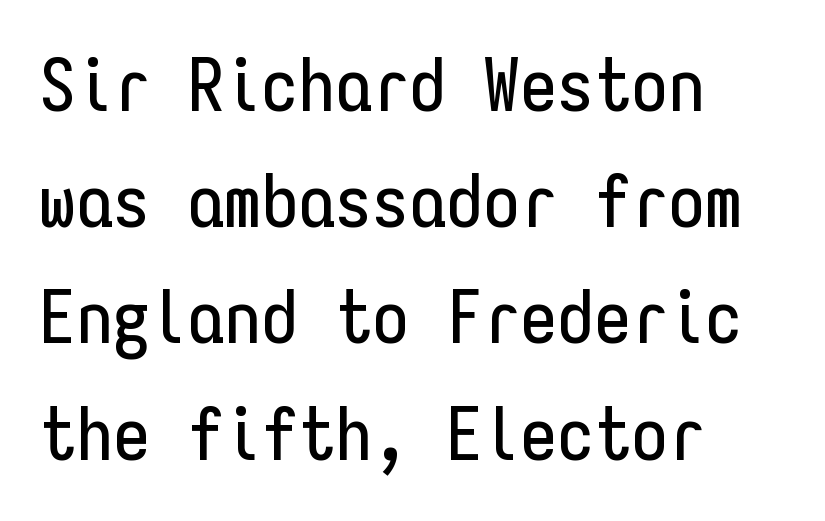
Q: Is the text italic (slanted)? A: No, it is upright.
Q: Is the typeface a serif or a sans-serif typeface? A: Sans-serif.
Q: Is the text underlined? A: No.
Q: How is the paragraph aligned? A: Left-aligned.
Q: Is the spacing between letters normal or unusually wide? A: Normal.
Q: Is the spacing between lines tight, normal or loose? A: Normal.
Q: Width (condensed, normal, or wide)? A: Condensed.
Q: Stroke contrast? A: Low.
Q: x-height? A: Medium.
Q: Monospaced? A: Yes.
